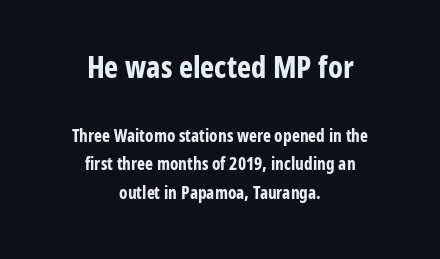
The image shows 30 px bold, condensed sans-serif type, upright; set centered, normal line spacing (1.69x), normal letter spacing, not underlined; the first (top) block is 1.76x larger; low stroke contrast and a medium x-height.
